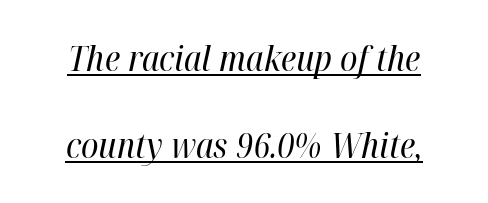
These characters rest on top of a visible drawn line. Leading is clearly above the norm, producing a sparse column. Is the letter spacing exaggerated? No — it looks like the ordinary default. Here the designer chose a conventional face with non-uniform glyph widths. Does the lettering tilt? It does — this is italic. Caption: multi-line text, centered on the measure.
